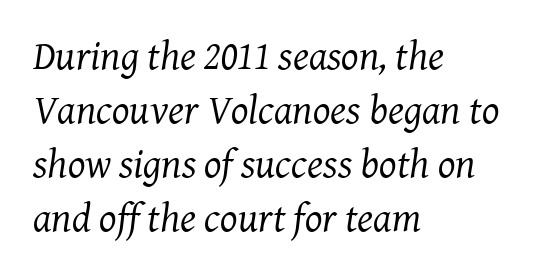
Q: Is the text bold? A: No.
Q: Is the text italic (slanted)? A: Yes, it leans right by about 8 degrees.
Q: Is the typeface a serif or a sans-serif typeface? A: Serif.
Q: Is the text underlined? A: No.
Q: How is the paragraph aligned? A: Left-aligned.
Q: Is the spacing between letters normal or unusually wide? A: Normal.
Q: Is the spacing between lines tight, normal or loose? A: Normal.
Q: Width (condensed, normal, or wide)? A: Normal.
Q: Stroke contrast? A: Medium.
Q: x-height? A: Medium.
Q: Monospaced? A: No.
